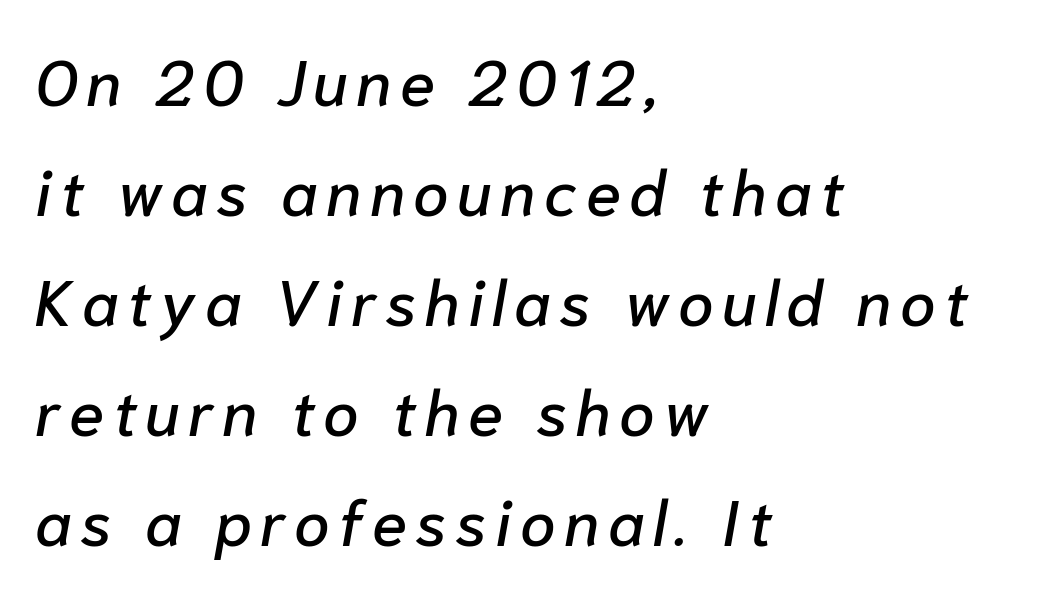
Q: Is the text italic (slanted)? A: Yes, it leans right by about 10 degrees.
Q: Is the text underlined? A: No.
Q: How is the paragraph aligned? A: Left-aligned.
Q: Width (condensed, normal, or wide)? A: Normal.
Q: Stroke contrast? A: Low.
Q: x-height? A: Medium.
Q: Monospaced? A: No.
